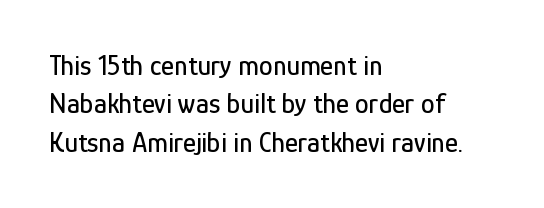
{"serif": "no", "italic": "no", "width": "condensed", "stroke_contrast": "low", "x_height": "medium", "monospaced": "no", "underline": "no", "align": "left", "line_spacing": "normal", "line_spacing_ratio": 1.37, "letter_spacing": "normal", "letter_spacing_em": 0.0, "glyph_px": 28}
